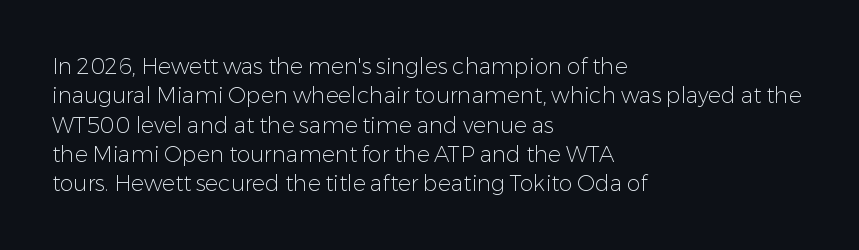
Caption: face not bold, strokes unweighted. Whoever set this chose a conventional vertical rhythm. This sample uses plain, unmodified letter spacing. The lettering stays uniformly vertical, giving the passage a roman look. Rule under the text: the space is simply empty.
